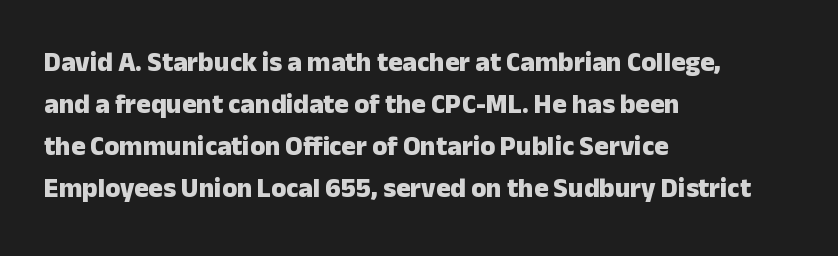
The face used here has the dense, thick strokes of a bold. Students, observe: this is what conventionally led text looks like. Notice how the stems are strictly vertical — no italics here. The setting favours the left margin, as ordinary paragraphs usually do.
